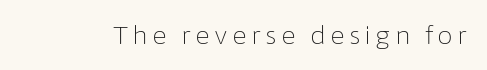
Q: Is the text bold? A: No.
Q: Is the text italic (slanted)? A: No, it is upright.
Q: Is the text underlined? A: No.
